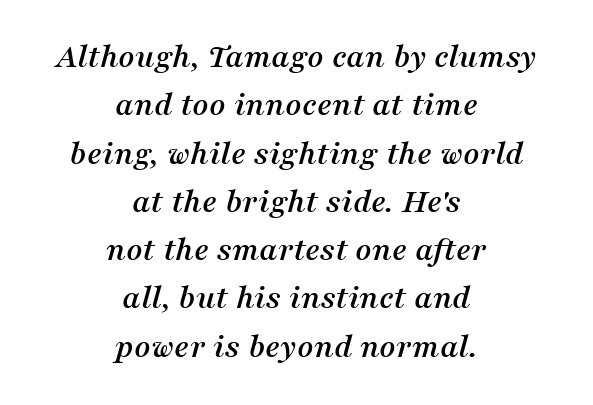
The horizontal fit of the characters is conventional and even. Compared with ordinary roman type, these characters are visibly tilted. Spacing verdict: proportional, widths tailored to each character. The baseline area is clear. Old-style or modern, the face here clearly has serifs. The lines in this sample share a center point and differ in where they start and stop.
